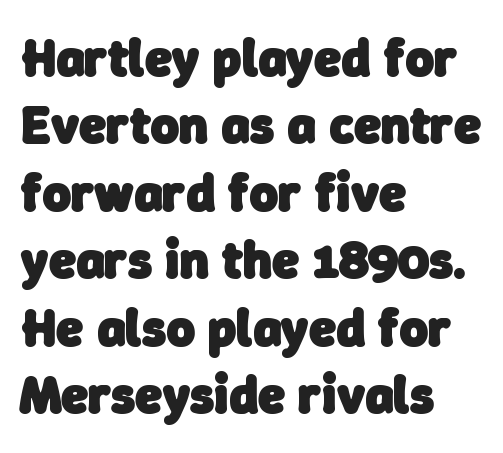
The rows are spaced the way most documents space them. No extra tracking has been applied to these lines. These lines are rendered in a variable-pitch font. Bare-footed words on every line.
